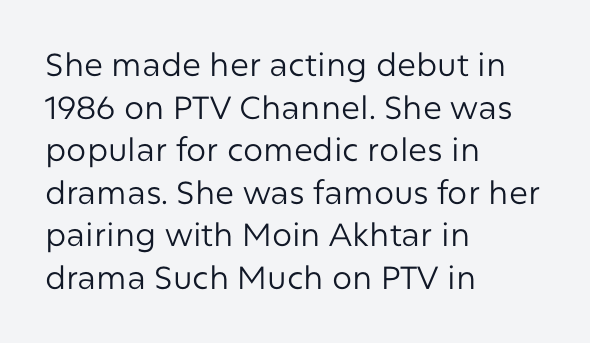
{"serif": "no", "italic": "no", "bold": "no", "weight": "regular", "width": "normal", "stroke_contrast": "low", "x_height": "medium", "monospaced": "no", "underline": "no", "align": "left", "line_spacing": "normal", "line_spacing_ratio": 1.33, "letter_spacing": "normal", "letter_spacing_em": 0.0, "glyph_px": 32}
